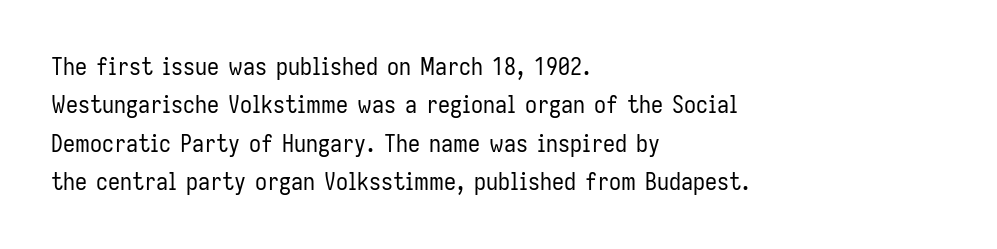
{"italic": "no", "bold": "no", "underline": "no", "align": "left", "line_spacing": "normal", "line_spacing_ratio": 1.6, "letter_spacing": "normal", "letter_spacing_em": 0.0, "glyph_px": 24}
